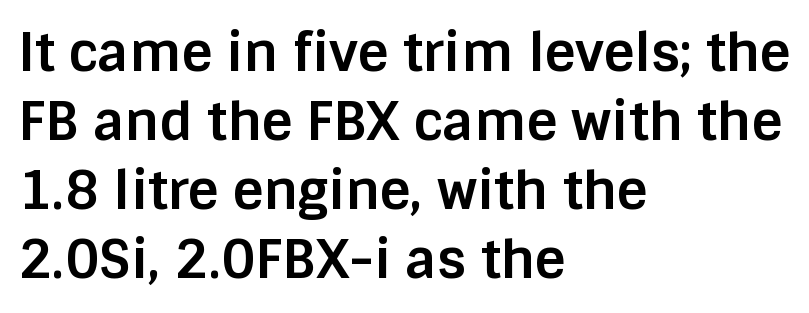
Clear beneath every line of the passage. A typesetter would call this leading conventional body-copy spacing. The letters sit at their default tracking, neither squeezed nor spread. Serif or sans? Sans — the stroke terminals are bare. The strokes are fattened all the way to bold. This sample has the flowing, uneven cadence of proportional lettering.
